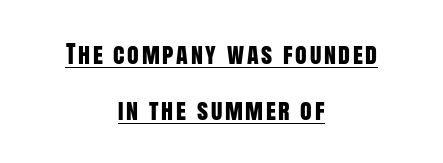
Summary of vertical rhythm: relaxed, with wide interline spacing. Is the block centered? Yes — each line is placed symmetrically about the middle. The passage shown is underscored from start to finish. When letters stand straight like this, we call the style roman or upright.
